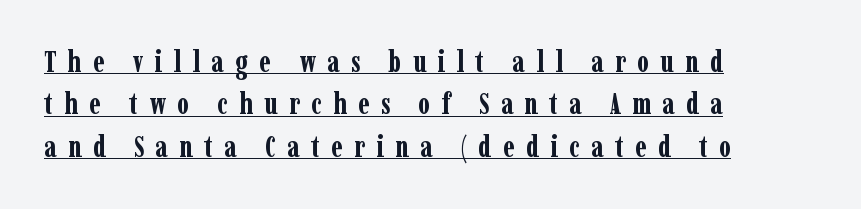
Q: Is the text bold? A: Yes.
Q: Is the text italic (slanted)? A: No, it is upright.
Q: Is the typeface a serif or a sans-serif typeface? A: Serif.
Q: Is the text underlined? A: Yes.
Q: How is the paragraph aligned? A: Left-aligned.
Q: Is the spacing between letters normal or unusually wide? A: Unusually wide.
Q: Is the spacing between lines tight, normal or loose? A: Normal.
Q: Width (condensed, normal, or wide)? A: Condensed.
Q: Stroke contrast? A: Low.
Q: x-height? A: Medium.
Q: Monospaced? A: No.
